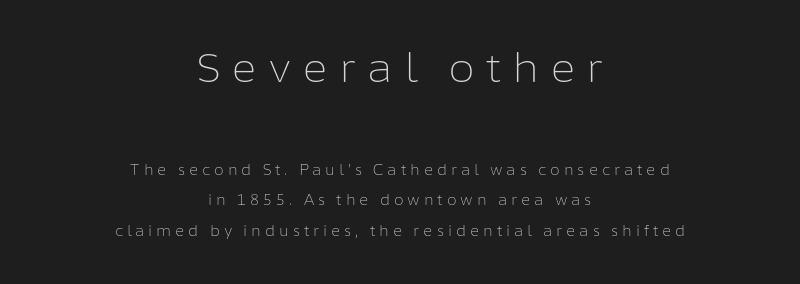
{"serif": "no", "italic": "no", "bold": "no", "weight": "light", "width": "normal", "stroke_contrast": "low", "x_height": "medium", "monospaced": "no", "underline": "no", "align": "center", "line_spacing": "loose", "line_spacing_ratio": 2.17, "letter_spacing": "wide", "letter_spacing_em": 0.28, "larger_block": "first", "size_ratio": 2.79, "glyph_px": 39}
